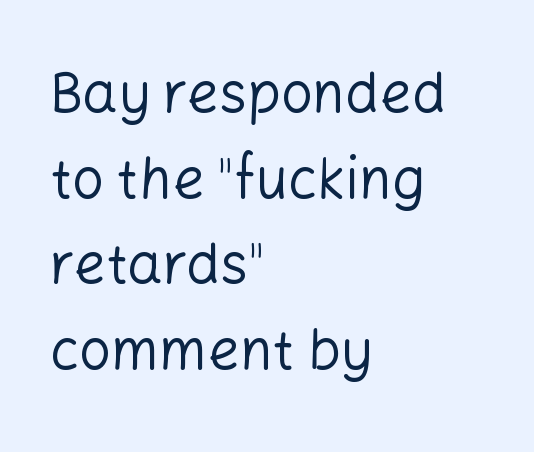
Plain, unruled lines of type. Is this a heavy cut? Hardly; it is regular or lighter. Serif or sans? Sans — the stroke terminals are bare. Ordinary non-slanted type is in use.
